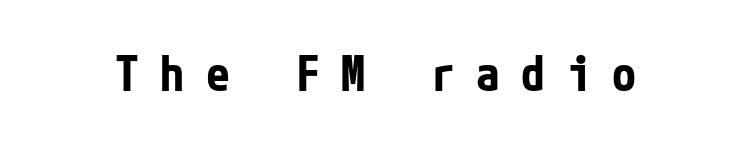
I'd call this a sans setting — the letters go barefoot. Tracking value appears strongly positive — letters spread wide. Caption: bold face, heavy strokes. Has an underline been added? It has not.
